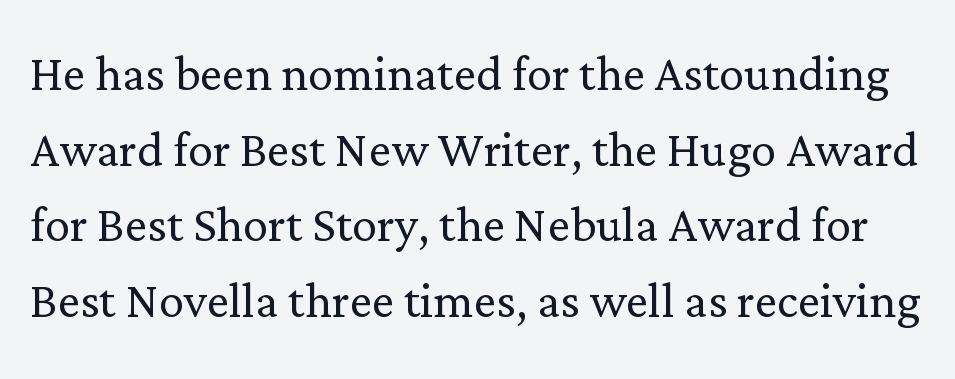
{"serif": "yes", "italic": "no", "bold": "no", "weight": "light", "width": "normal", "stroke_contrast": "low", "x_height": "medium", "monospaced": "no", "underline": "no", "line_spacing_ratio": 1.2, "letter_spacing": "normal", "letter_spacing_em": 0.0, "glyph_px": 63}
